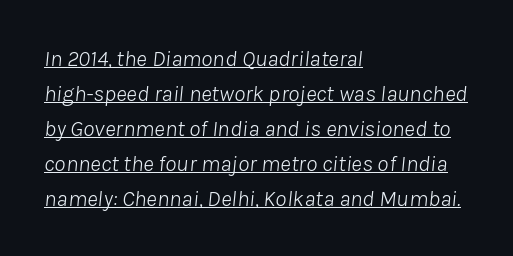
Q: Is the text bold? A: No.
Q: Is the text italic (slanted)? A: Yes, it leans right by about 8 degrees.
Q: Is the text underlined? A: Yes.
Q: How is the paragraph aligned? A: Left-aligned.
Q: Is the spacing between letters normal or unusually wide? A: Normal.
Q: Is the spacing between lines tight, normal or loose? A: Normal.
